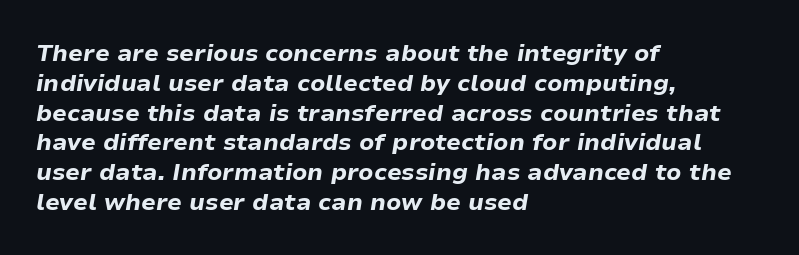
The image shows 24 px bold type, italic (leaning right); set left-aligned, line spacing 1.24x, normal letter spacing, not underlined.
